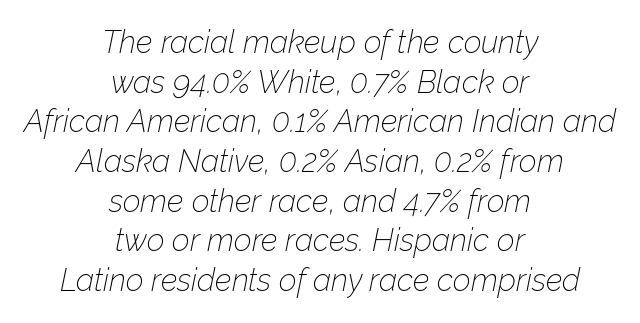
The image shows 31 px thin type, italic (leaning right); set centered, normal line spacing (1.28x), normal letter spacing, not underlined; low stroke contrast and a medium x-height.
